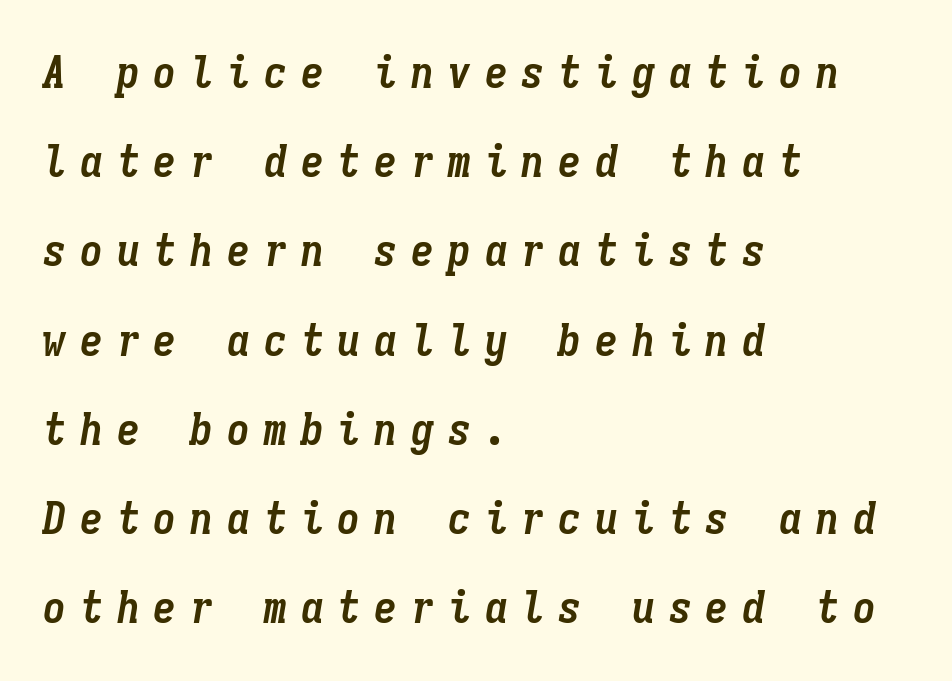
Honestly, there is no underline to notice here at all. This rendering uses left alignment, leaving the right contour irregular. Notice how the stems are inclined rather than vertical — that's the hallmark of italics. Vertical spacing — loose. A full-strength bold gives these letters their thick strokes.
